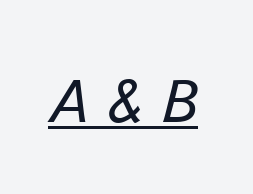
Q: Is the text bold? A: No.
Q: Is the text italic (slanted)? A: Yes, it leans right by about 14 degrees.
Q: Is the text underlined? A: Yes.
Q: Is the spacing between letters normal or unusually wide? A: Unusually wide.
Q: Width (condensed, normal, or wide)? A: Normal.
Q: Stroke contrast? A: Low.
Q: x-height? A: Medium.
Q: Monospaced? A: No.
